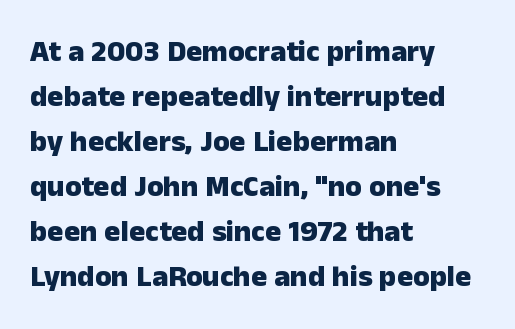
Weight: bold. Tracking value appears to be zero — textbook default spacing. Posture: upright roman. Just letters on the line, the space beneath them empty. The letters advance in unequal steps, a hallmark of proportional type. The rendering anchors every line to the left-hand side.
